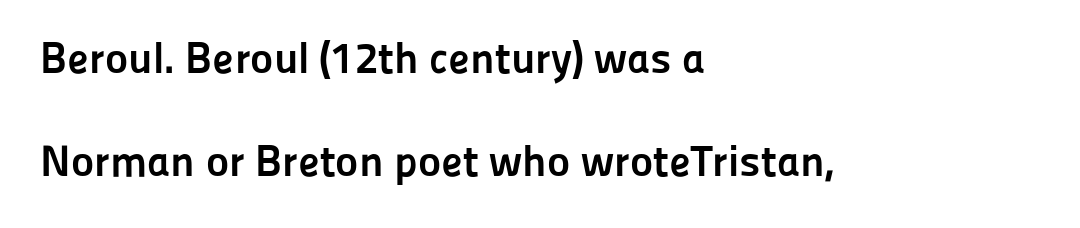
{"serif": "no", "italic": "no", "bold": "yes", "weight": "semibold", "width": "normal", "stroke_contrast": "low", "x_height": "medium", "monospaced": "no", "underline": "no", "align": "left", "line_spacing": "loose", "line_spacing_ratio": 2.35, "letter_spacing": "normal", "letter_spacing_em": 0.0, "glyph_px": 44}
